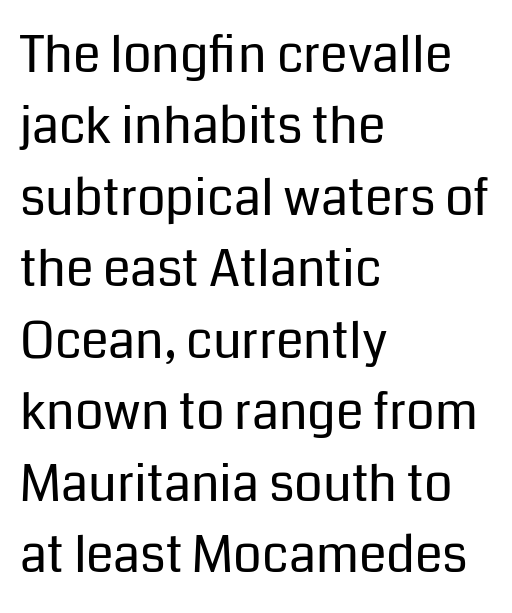
Evenly set lines give the paragraph a standard silhouette. Heft: none added — not bold. Tracking here is standard; glyphs follow each other at the usual distance. This rendering features lettering with no underline. Ordinary non-slanted type is in use. Observe the absence of serifs on each vertical stroke in this sample.
